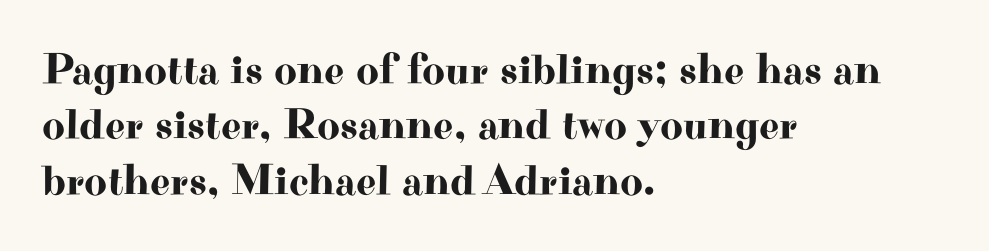
The image shows 44 px wide serif type, upright; set left-aligned, normal line spacing (1.26x), normal letter spacing, not underlined; high stroke contrast and a small x-height.
